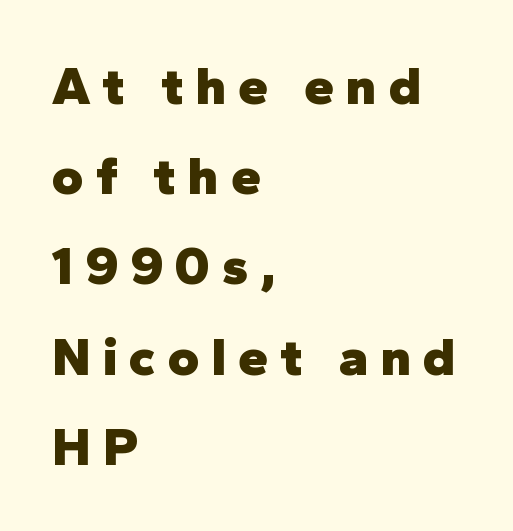
Q: Is the text bold? A: Yes.
Q: Is the text italic (slanted)? A: No, it is upright.
Q: Is the typeface a serif or a sans-serif typeface? A: Sans-serif.
Q: Is the text underlined? A: No.
Q: How is the paragraph aligned? A: Left-aligned.
Q: Is the spacing between letters normal or unusually wide? A: Unusually wide.
Q: Is the spacing between lines tight, normal or loose? A: Normal.
Q: Width (condensed, normal, or wide)? A: Normal.
Q: Stroke contrast? A: Low.
Q: x-height? A: Medium.
Q: Monospaced? A: No.
